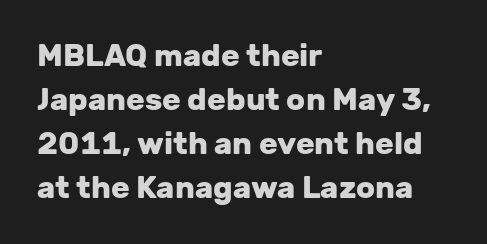
The image shows 31 px heavy sans-serif type, upright; set left-aligned, normal line spacing (1.42x), normal letter spacing, not underlined; low stroke contrast and a medium x-height.
